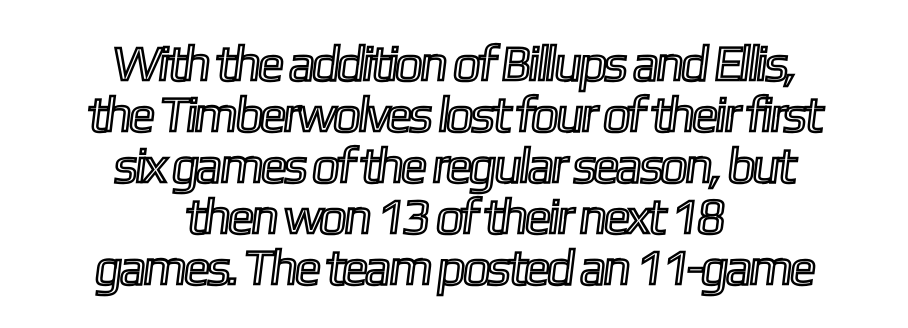
The line texture is even and compact thanks to regular tracking. Rows of type sit shoulder to shoulder in the vertical direction. Beneath every word, the page is bare. These lines are rendered in a variable-pitch font. Where is the straight margin? There isn't one; the lines are centered.
